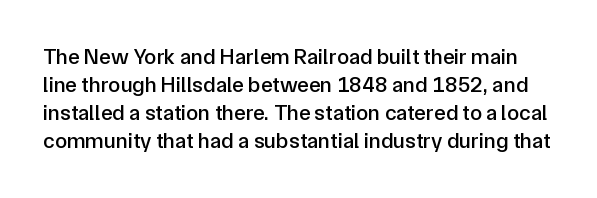
{"italic": "no", "underline": "no", "line_spacing": "normal", "line_spacing_ratio": 1.28, "letter_spacing": "normal", "letter_spacing_em": 0.0, "glyph_px": 22}
